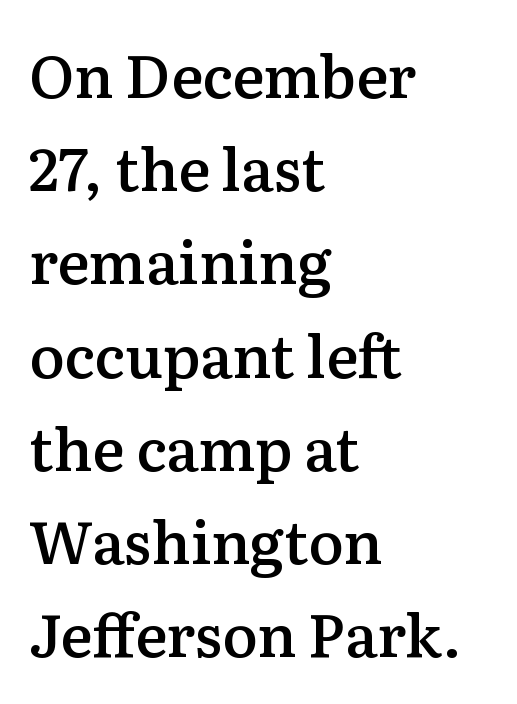
The image shows 59 px semibold serif type, upright; set left-aligned, normal line spacing (1.58x), normal letter spacing, not underlined; medium stroke contrast and a medium x-height.
